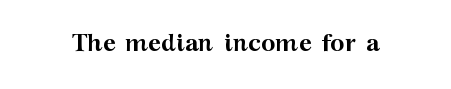
The image shows 24 px bold type, upright; set normal letter spacing, not underlined.
